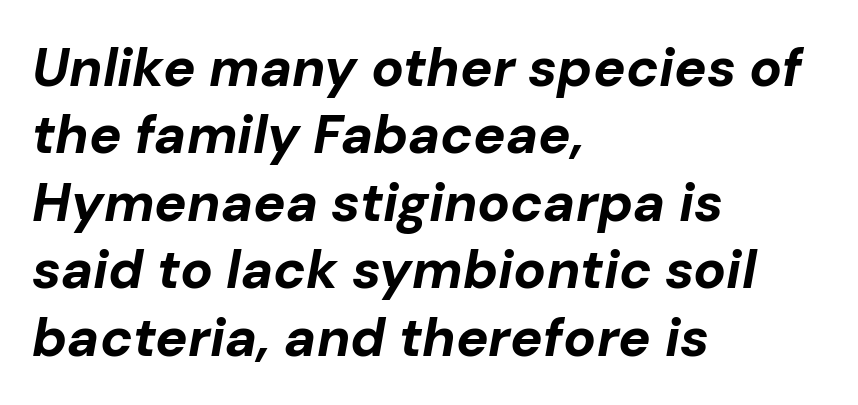
{"italic": "yes", "lean": "right", "slant_degrees": 10, "bold": "yes", "weight": "bold", "width": "normal", "stroke_contrast": "low", "x_height": "medium", "monospaced": "no", "underline": "no", "align": "left", "line_spacing": "normal", "line_spacing_ratio": 1.25, "letter_spacing": "normal", "letter_spacing_em": 0.0, "glyph_px": 54}
